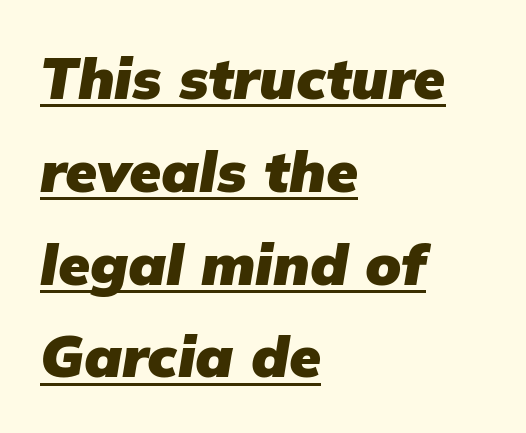
{"italic": "yes", "lean": "right", "slant_degrees": 9, "bold": "yes", "weight": "heavy", "width": "normal", "stroke_contrast": "low", "x_height": "medium", "monospaced": "no", "underline": "yes", "align": "left", "line_spacing": "normal", "line_spacing_ratio": 1.6, "letter_spacing": "normal", "letter_spacing_em": 0.0, "glyph_px": 58}
